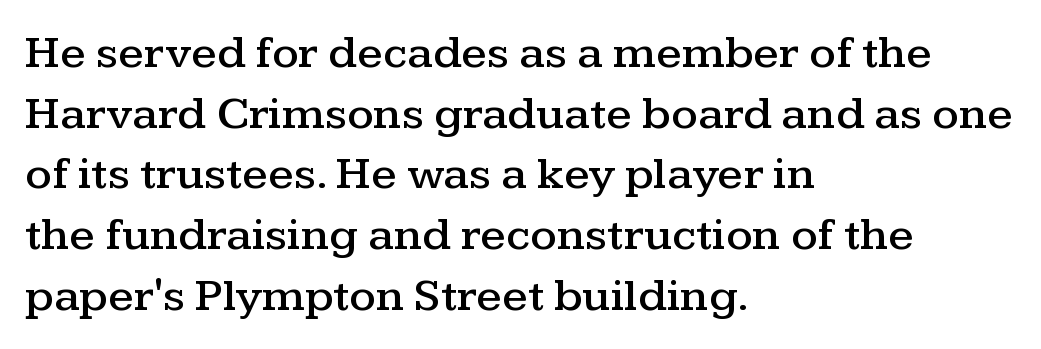
{"serif": "yes", "italic": "no", "width": "wide", "stroke_contrast": "medium", "x_height": "medium", "monospaced": "no", "underline": "no", "align": "left", "line_spacing": "normal", "line_spacing_ratio": 1.29, "letter_spacing": "normal", "letter_spacing_em": 0.0, "glyph_px": 47}
